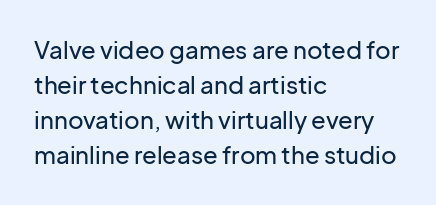
Q: Is the text italic (slanted)? A: No, it is upright.
Q: Is the text underlined? A: No.
Q: How is the paragraph aligned? A: Left-aligned.
Q: Is the spacing between letters normal or unusually wide? A: Normal.
Q: Is the spacing between lines tight, normal or loose? A: Normal.
